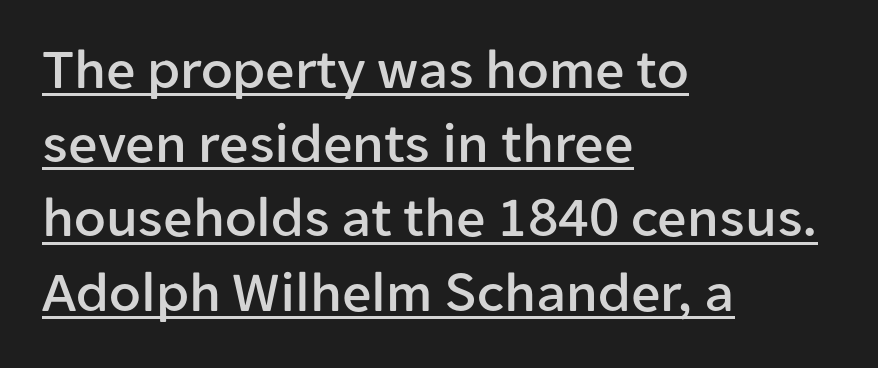
Q: Is the text italic (slanted)? A: No, it is upright.
Q: Is the typeface a serif or a sans-serif typeface? A: Sans-serif.
Q: Is the text underlined? A: Yes.
Q: How is the paragraph aligned? A: Left-aligned.
Q: Is the spacing between letters normal or unusually wide? A: Normal.
Q: Is the spacing between lines tight, normal or loose? A: Normal.
Q: Width (condensed, normal, or wide)? A: Normal.
Q: Stroke contrast? A: Low.
Q: x-height? A: Medium.
Q: Monospaced? A: No.
